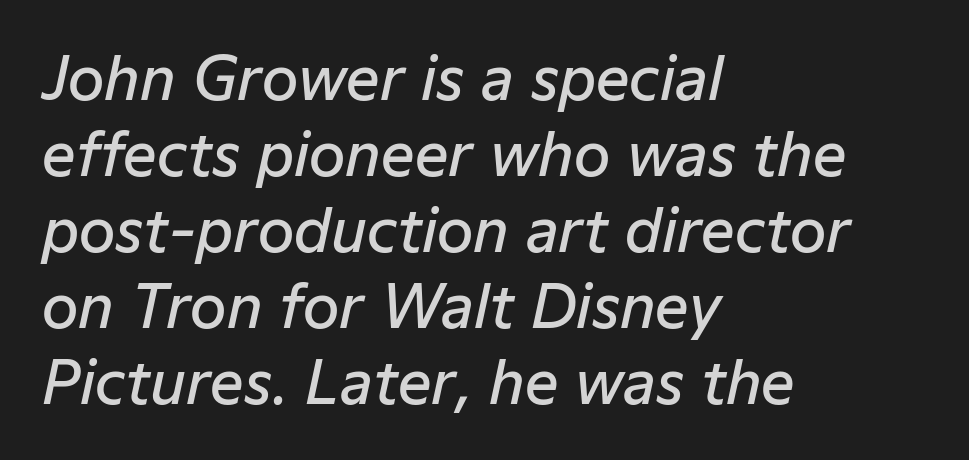
The image shows 59 px semibold type, italic (leaning right); set left-aligned, normal line spacing (1.29x), normal letter spacing, not underlined; low stroke contrast and a medium x-height.
